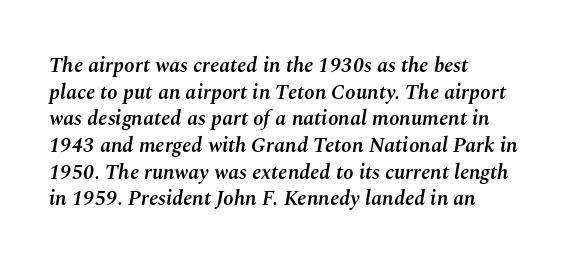
The image shows 21 px text type, italic (leaning right); set left-aligned, normal line spacing (1.27x), normal letter spacing, not underlined.
